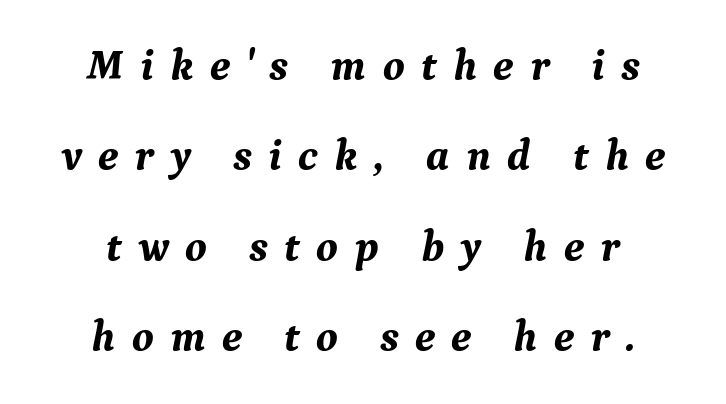
The passage shown is typed in a proportional face where columns would drift. The designer dialed line spacing up above the default. Italic? Definitely — the glyphs are oblique. Bold? Absolutely — the strokes are thick and heavy. Type style note: has serifs. The passage shown has open, widely tracked lettering throughout.
